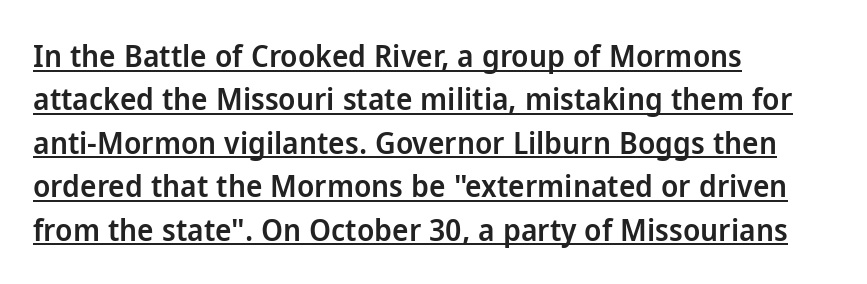
{"serif": "no", "italic": "no", "bold": "semi", "weight": "semibold", "width": "normal", "stroke_contrast": "low", "x_height": "medium", "monospaced": "no", "underline": "yes", "align": "left", "line_spacing": "normal", "line_spacing_ratio": 1.4, "letter_spacing": "normal", "letter_spacing_em": 0.0, "glyph_px": 31}
